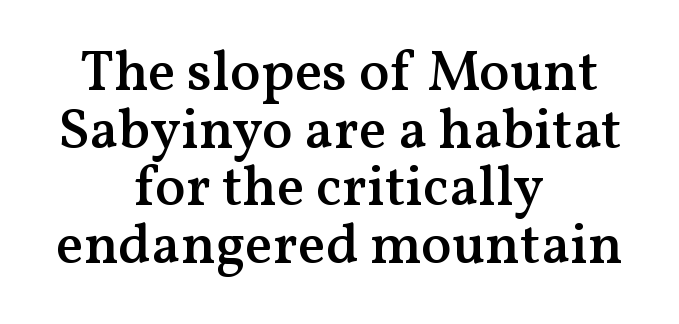
{"serif": "yes", "italic": "no", "bold": "semi", "weight": "semibold", "width": "normal", "stroke_contrast": "medium", "x_height": "medium", "monospaced": "no", "underline": "no", "align": "center", "line_spacing": "tight", "line_spacing_ratio": 1.01, "letter_spacing": "normal", "letter_spacing_em": 0.0, "glyph_px": 57}
